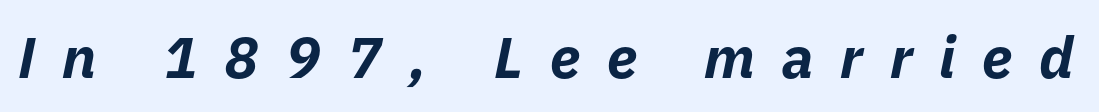
These lines carry a lot of weight — the face is fully bold. Substantial extra tracking has been applied to these lines. When letters slant like this, we call the style italic. Lines of text with bare space underneath.
